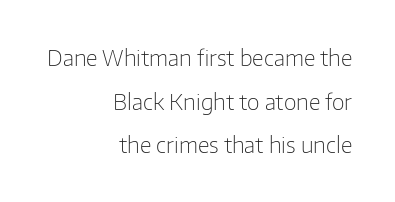
Line ends are locked; line starts wander. The tracking reads as untouched default to a designer's eye. The face looks like a standard text weight, possibly lighter. Style check: upright.
